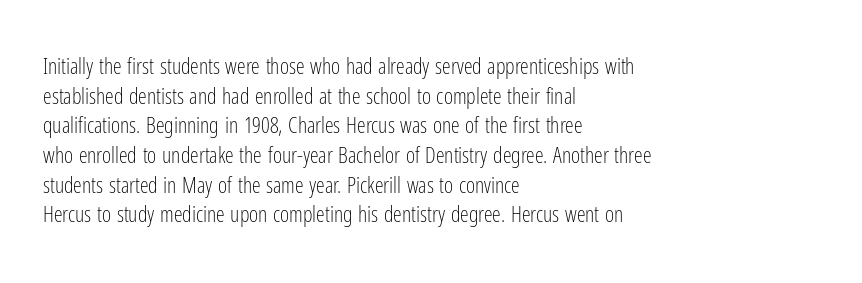
The image shows 22 px text type, upright; set left-aligned, normal line spacing (1.35x), normal letter spacing, not underlined.
